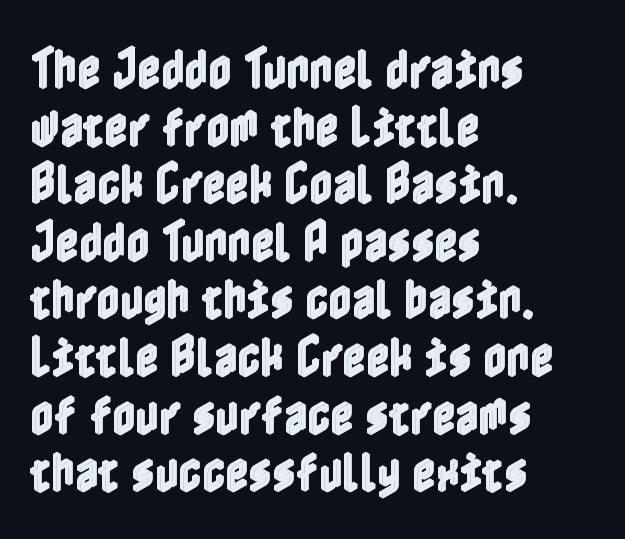
{"italic": "no", "width": "condensed", "x_height": "medium", "underline": "no", "align": "left", "line_spacing": "normal", "line_spacing_ratio": 1.28, "letter_spacing": "normal", "letter_spacing_em": 0.0, "glyph_px": 45}
